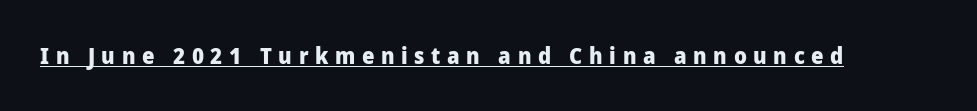
In designer terms, the underline attribute is active on this setting. Posture: upright roman. Is the letter spacing exaggerated? Yes — the characters are pushed far apart. Does the weight exceed regular? Yes, all the way to bold.
